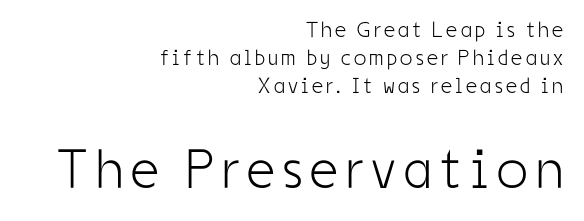
The image shows 55 px light, condensed sans-serif type, upright; set right-aligned, normal line spacing (1.28x), not underlined; the second (bottom) block is 2.5x larger; low stroke contrast and a medium x-height.
